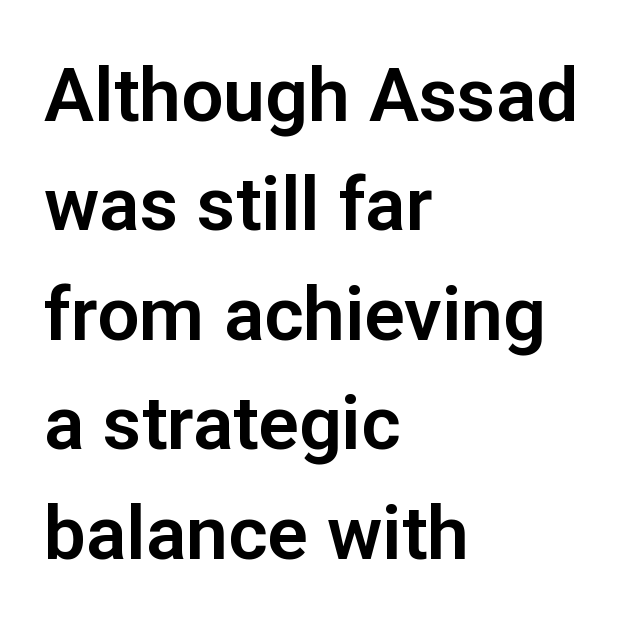
{"serif": "no", "italic": "no", "width": "normal", "stroke_contrast": "low", "x_height": "medium", "monospaced": "no", "underline": "no", "align": "left", "line_spacing": "normal", "line_spacing_ratio": 1.46, "letter_spacing": "normal", "letter_spacing_em": 0.0, "glyph_px": 75}
